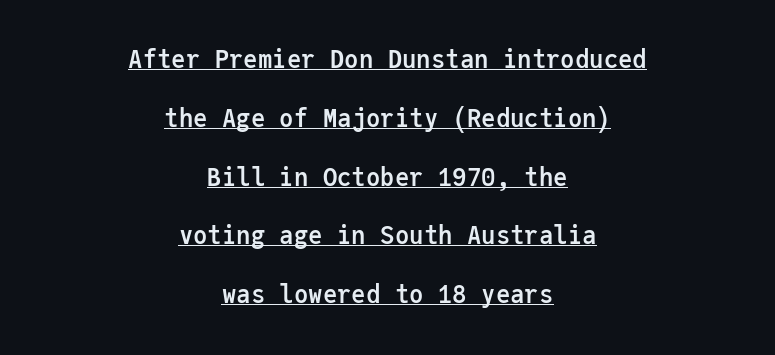
Caption: lettering with a line underneath. Inter-character spacing is left at the font's built-in metrics. Unlike italic type, these characters show no tilt at all. Every row of glyphs is offset so its center matches the block's center. Strokes here are thick enough to call this a true bold. Leading: increased.
